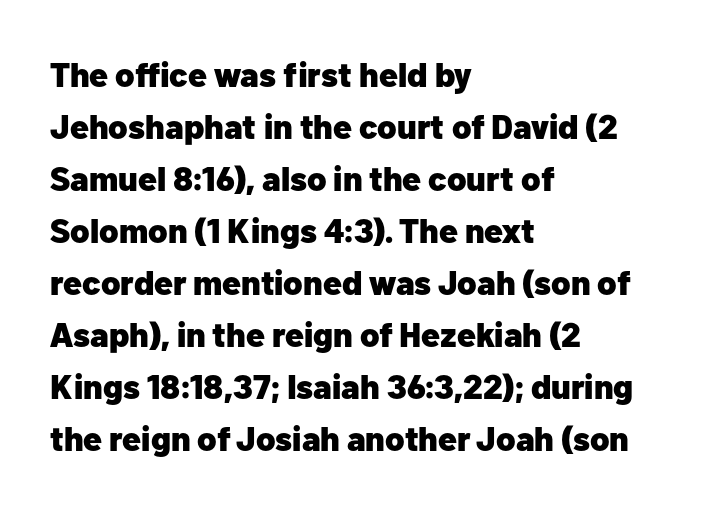
Q: Is the text bold? A: Yes.
Q: Is the text italic (slanted)? A: No, it is upright.
Q: Is the typeface a serif or a sans-serif typeface? A: Sans-serif.
Q: Is the text underlined? A: No.
Q: How is the paragraph aligned? A: Left-aligned.
Q: Is the spacing between letters normal or unusually wide? A: Normal.
Q: Is the spacing between lines tight, normal or loose? A: Normal.
Q: Width (condensed, normal, or wide)? A: Normal.
Q: Stroke contrast? A: Low.
Q: x-height? A: Medium.
Q: Monospaced? A: No.
